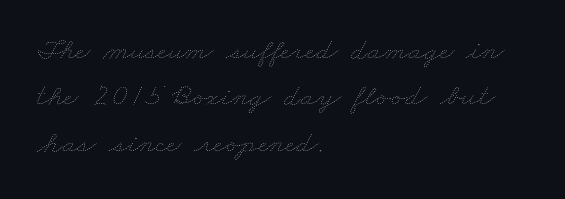
The image shows 31 px thin, wide type; set left-aligned, normal line spacing (1.5x), normal letter spacing, not underlined; low stroke contrast and a small x-height.
